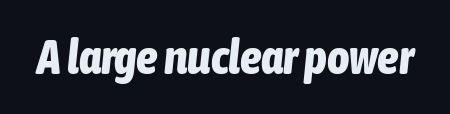
The image shows 48 px bold, condensed type, italic (leaning right); set normal letter spacing, not underlined; low stroke contrast and a medium x-height.
